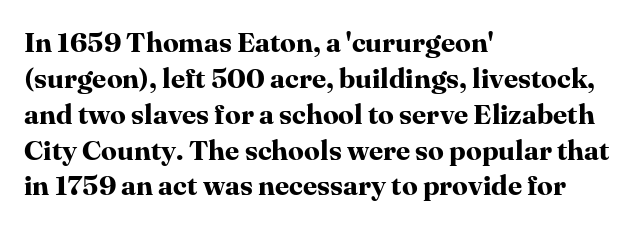
Is the block centered? No — it sits flush against the left margin. Rule under the text: the space is simply empty. Is the letter spacing exaggerated? No — it looks like the ordinary default. Character widths vary here, with narrow letters taking less room than wide ones. This sample keeps an unexceptional amount of space between lines.
